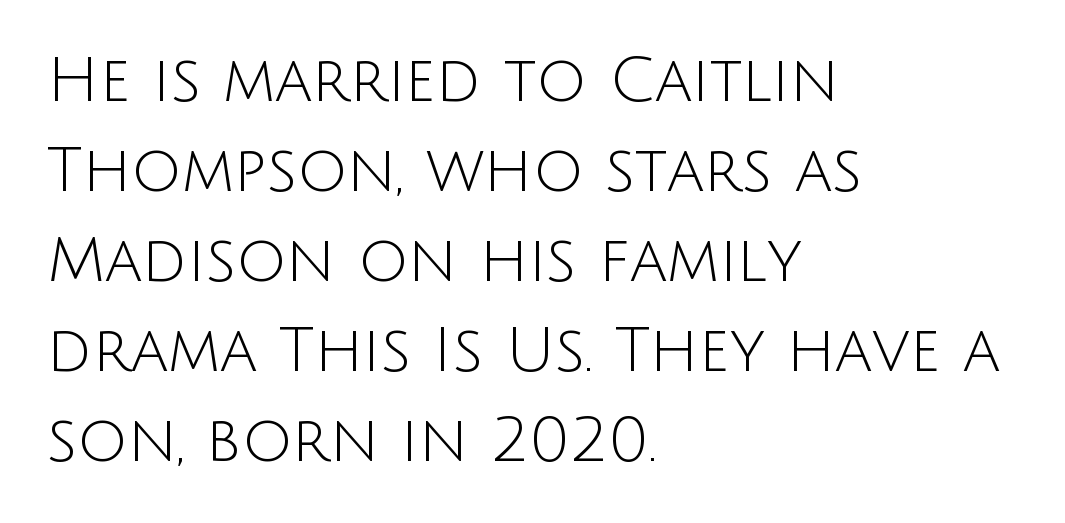
In terms of letterspacing, this is plain default setting. Is this a heavy cut? Hardly; it is regular or lighter. Regular leading. This rendering features lettering with no underline. The setting favours the left margin, as ordinary paragraphs usually do. Is this a fixed-width face? No — the glyphs have proportional, varying widths.
